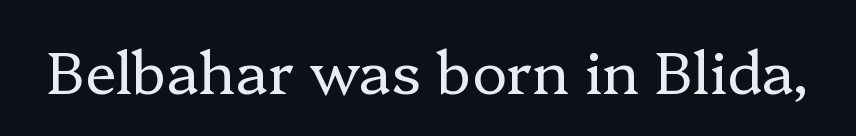
The image shows 59 px regular-weight serif type, upright; set normal letter spacing, not underlined; low stroke contrast and a medium x-height.
